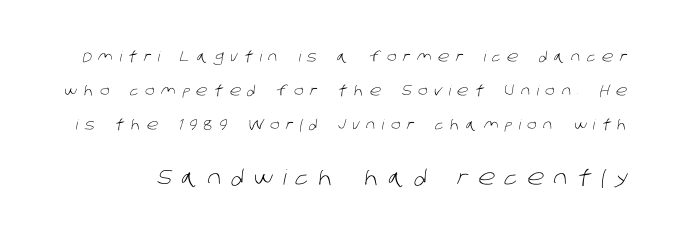
Size hierarchy here favors the trailing block over the leading one. On a weight scale, this lands at 450 or below. Airy leading. Inter-character spacing is expanded well beyond the font's built-in metrics. Check the space under the baseline: it is left empty.
